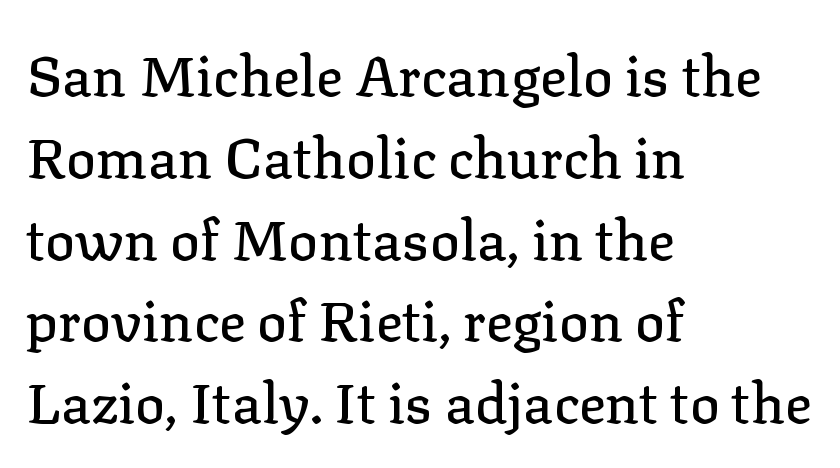
The image shows 56 px serif type, upright; set left-aligned, normal line spacing (1.46x), normal letter spacing, not underlined; low stroke contrast and a medium x-height.
